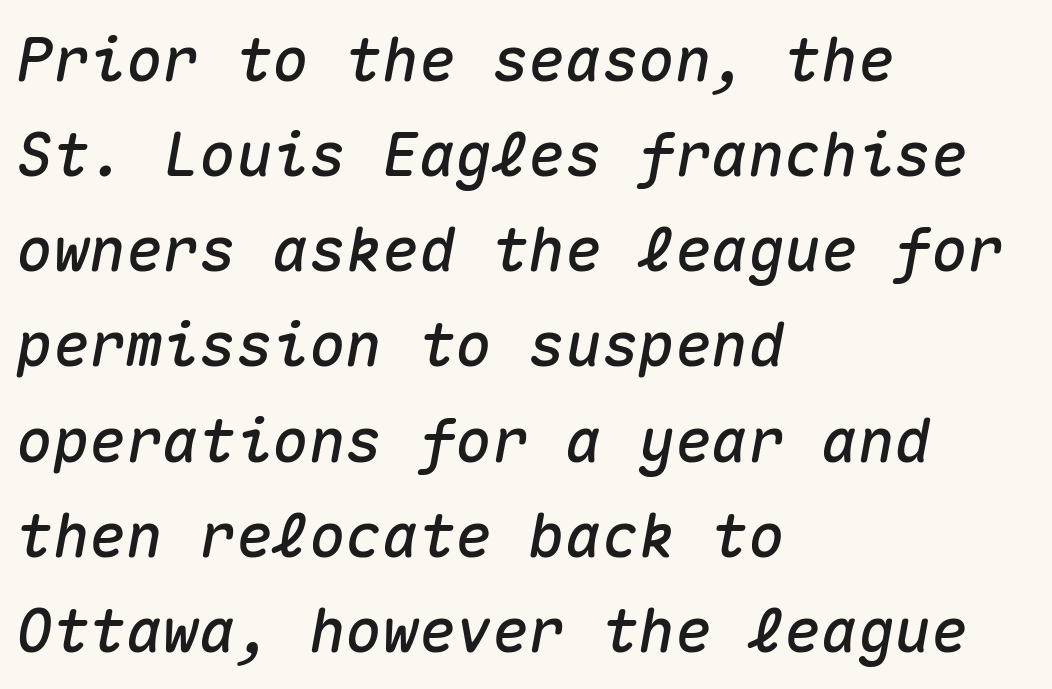
The image shows 61 px text type, italic (leaning right), monospaced; set left-aligned, normal line spacing (1.56x), normal letter spacing, not underlined; medium stroke contrast and a medium x-height.
